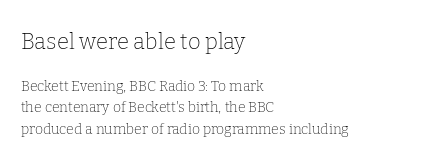
{"italic": "no", "bold": "no", "underline": "no", "align": "left", "line_spacing": "normal", "line_spacing_ratio": 1.55, "letter_spacing": "normal", "letter_spacing_em": 0.0, "larger_block": "first", "size_ratio": 1.57, "glyph_px": 22}
